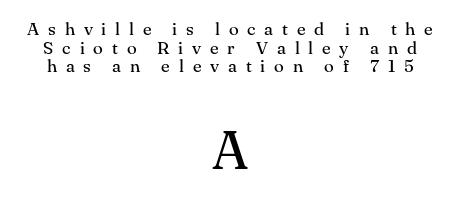
The image shows 54 px regular-weight serif type, upright; set centered, tight line spacing (1.04x), unusually wide letter spacing (+0.49 em), not underlined; the second (bottom) block is 3.0x larger; medium stroke contrast and a small x-height.
